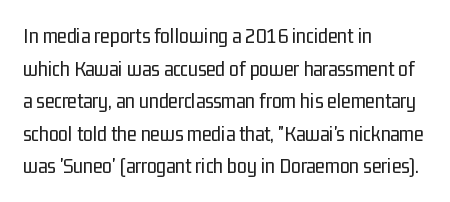
{"italic": "no", "bold": "no", "underline": "no", "align": "left", "line_spacing": "normal", "line_spacing_ratio": 1.48, "letter_spacing": "normal", "letter_spacing_em": 0.0, "glyph_px": 22}
